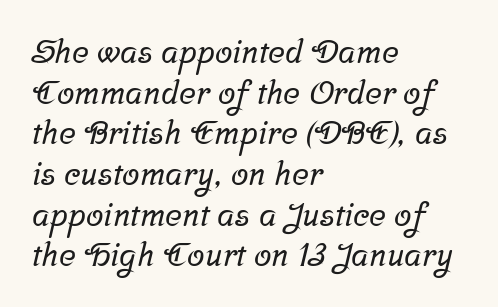
{"width": "normal", "stroke_contrast": "low", "x_height": "medium", "monospaced": "no", "underline": "no", "align": "left", "line_spacing": "normal", "line_spacing_ratio": 1.27, "letter_spacing": "normal", "letter_spacing_em": 0.0, "glyph_px": 32}
